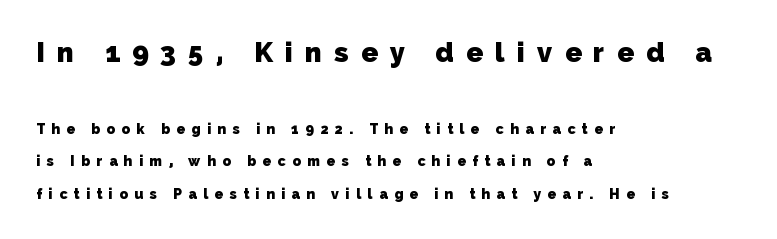
Q: Is the text bold? A: Yes.
Q: Is the text underlined? A: No.
Q: How is the paragraph aligned? A: Left-aligned.
Q: Is the spacing between letters normal or unusually wide? A: Unusually wide.
Q: Is the spacing between lines tight, normal or loose? A: Loose.
Q: Which block of text is set in a larger size, the first (top) or the second (bottom)? A: The first (top) one.
